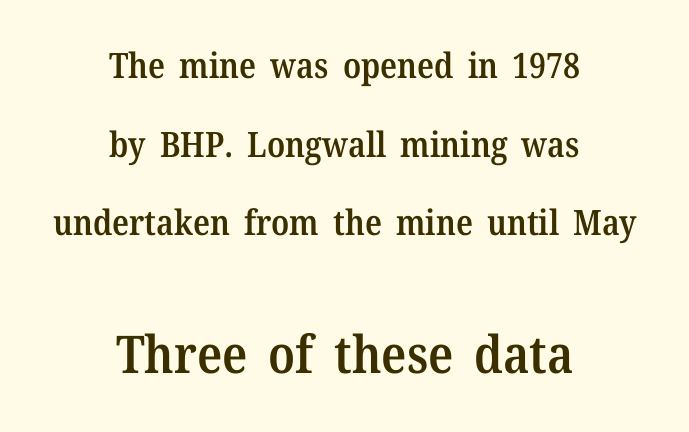
Set as a demibold, roughly 600 on the weight scale. Serifs: yes, visible at the terminals of the letterforms. Glyph-to-glyph distance matches everyday printed text. Airy leading. The face used here is proportionally spaced, like ordinary book or web type.
